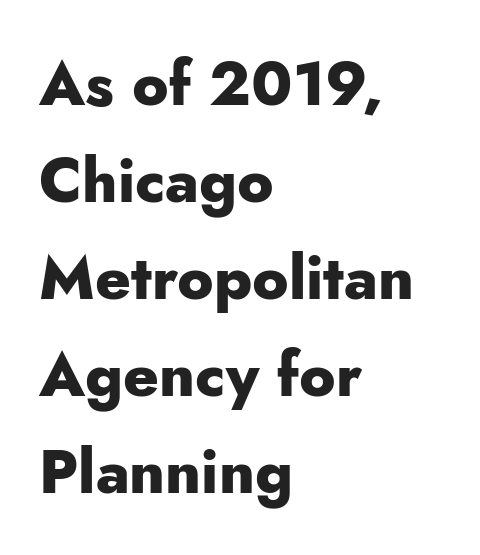
Q: Is the text bold? A: Yes.
Q: Is the text italic (slanted)? A: No, it is upright.
Q: Is the typeface a serif or a sans-serif typeface? A: Sans-serif.
Q: Is the text underlined? A: No.
Q: How is the paragraph aligned? A: Left-aligned.
Q: Is the spacing between letters normal or unusually wide? A: Normal.
Q: Is the spacing between lines tight, normal or loose? A: Normal.
Q: Width (condensed, normal, or wide)? A: Normal.
Q: Stroke contrast? A: Low.
Q: x-height? A: Small.
Q: Monospaced? A: No.
